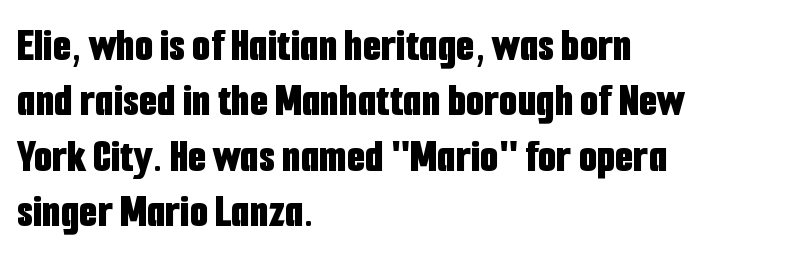
Nope, not italic — everything's standing straight. Compared with an ordinary text face, these strokes are far heavier — a full bold. The paragraph shown leans on its left margin. Are there feet on the stems? There aren't — it's a sans.
